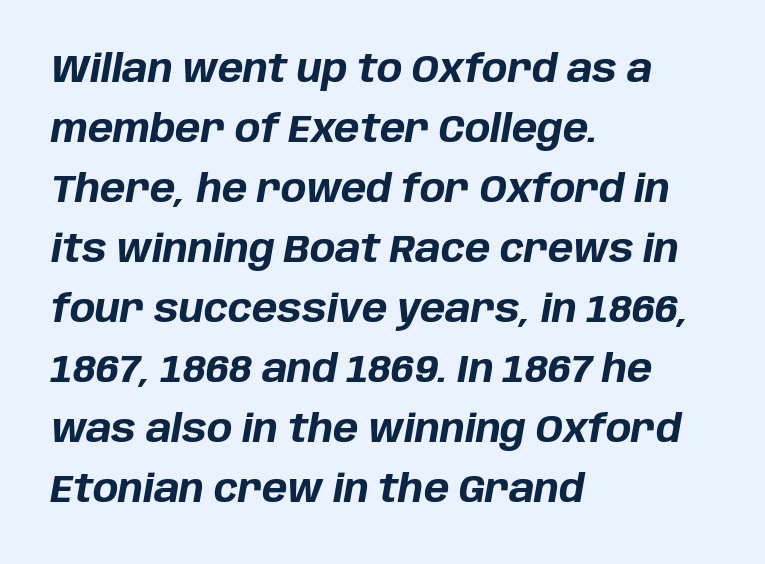
Q: Is the text bold? A: Yes.
Q: Is the text italic (slanted)? A: Yes, it leans right by about 10 degrees.
Q: Is the text underlined? A: No.
Q: How is the paragraph aligned? A: Left-aligned.
Q: Is the spacing between letters normal or unusually wide? A: Normal.
Q: Is the spacing between lines tight, normal or loose? A: Normal.
Q: Width (condensed, normal, or wide)? A: Normal.
Q: Stroke contrast? A: Low.
Q: x-height? A: Large.
Q: Monospaced? A: No.
